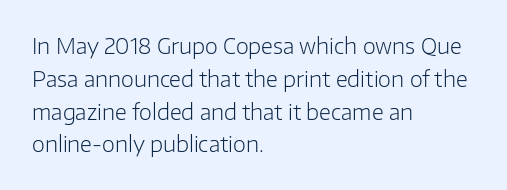
Upright lettering throughout. The rows are spaced the way most documents space them. These lines stack with their left ends in a neat column. The space beneath each line is pristine and unruled. This sample uses plain, unmodified letter spacing. Stem width sits at or under what a default text font uses.
